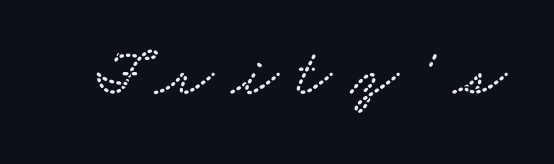
The image shows 67 px wide serif type; set unusually wide letter spacing (+0.28 em), not underlined; low stroke contrast and a small x-height.
